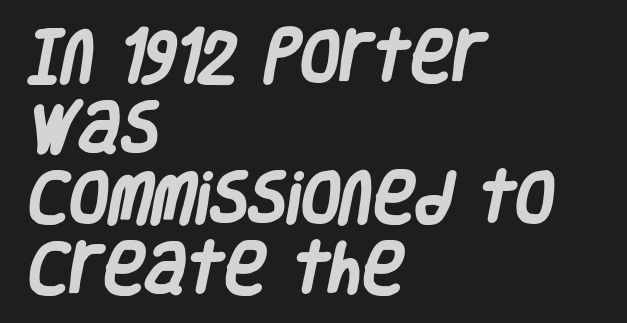
Leftover space on each line is placed entirely after the last word. The face used here is proportionally spaced, like ordinary book or web type. Set as a true bold cut, around the 700 mark. Characters follow at the spacing the type designer built in. Descenders hang freely into open space. Type style note: lacks serifs.
